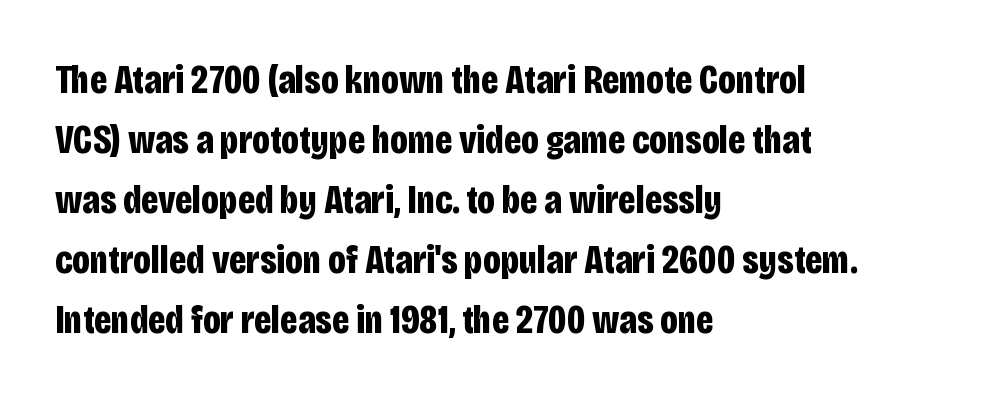
{"serif": "no", "italic": "no", "bold": "yes", "weight": "bold", "width": "condensed", "stroke_contrast": "low", "x_height": "large", "monospaced": "no", "underline": "no", "align": "left", "line_spacing": "normal", "line_spacing_ratio": 1.5, "letter_spacing": "normal", "letter_spacing_em": 0.0, "glyph_px": 40}
